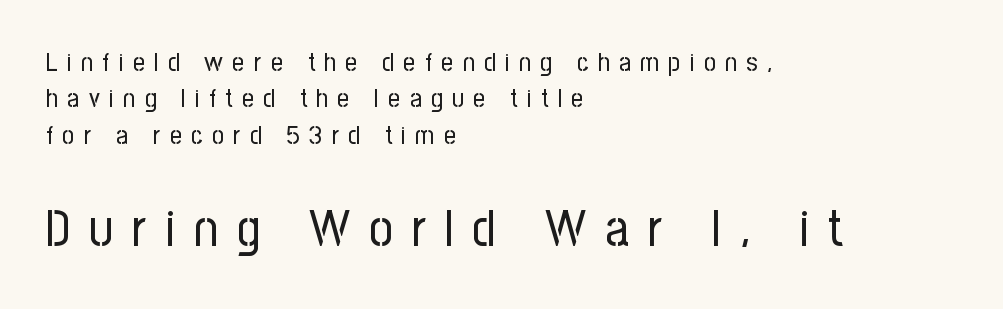
{"serif": "no", "italic": "no", "bold": "no", "weight": "regular", "width": "condensed", "stroke_contrast": "low", "x_height": "medium", "monospaced": "no", "underline": "no", "align": "left", "line_spacing": "normal", "line_spacing_ratio": 1.4, "letter_spacing": "wide", "letter_spacing_em": 0.36, "larger_block": "second", "size_ratio": 2.0, "glyph_px": 52}
